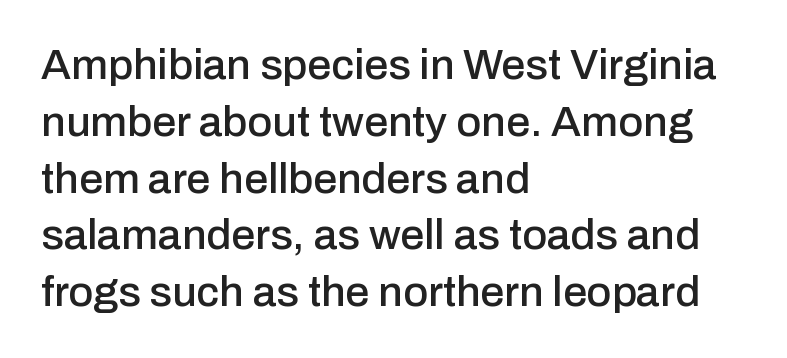
The rendering uses natural spacing where letterforms have individual widths. This is roman type, the default non-slanted kind. Line starts are locked; line ends wander. I'd call this a sans setting — the letters go barefoot. Quick note: underline off.
